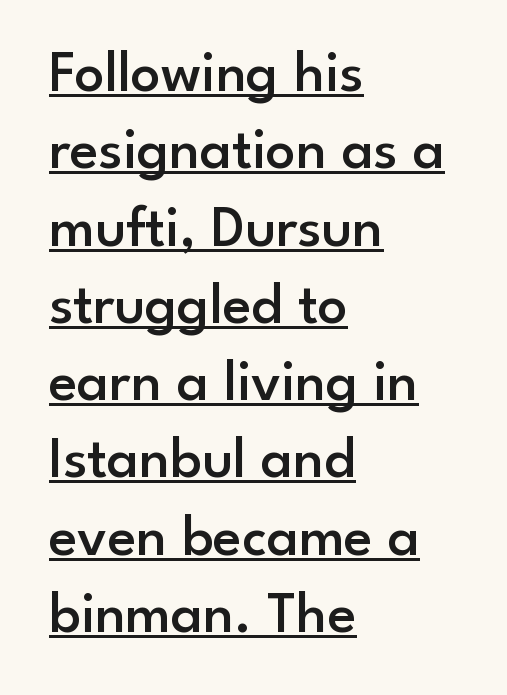
{"serif": "no", "italic": "no", "bold": "semi", "weight": "semibold", "width": "normal", "stroke_contrast": "low", "x_height": "small", "monospaced": "no", "underline": "yes", "align": "left", "line_spacing": "normal", "line_spacing_ratio": 1.31, "letter_spacing": "normal", "letter_spacing_em": 0.0, "glyph_px": 59}
